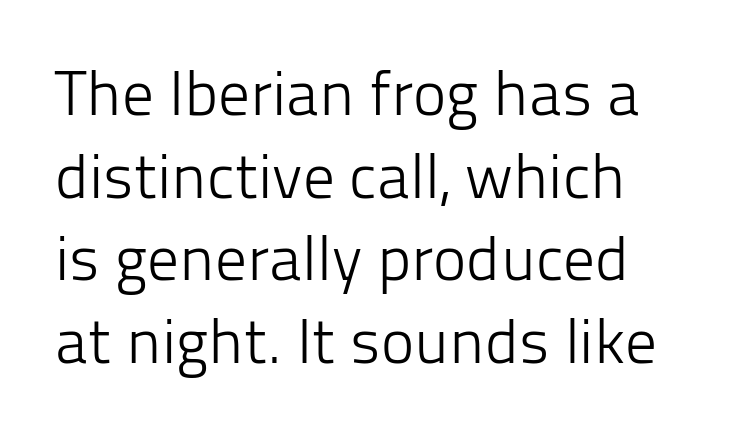
The image shows 63 px light sans-serif type, upright; set normal line spacing (1.31x), normal letter spacing, not underlined; low stroke contrast and a medium x-height.
